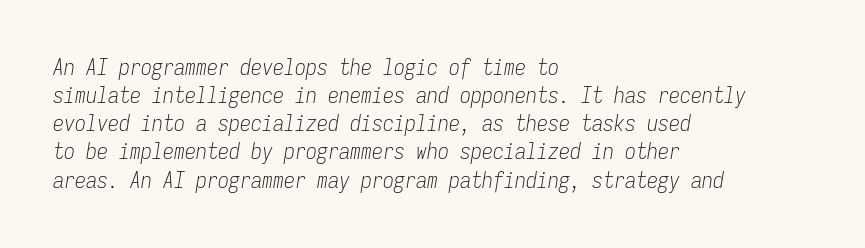
The image shows 22 px text type, italic (leaning right); set left-aligned, normal line spacing (1.28x), normal letter spacing, not underlined.
